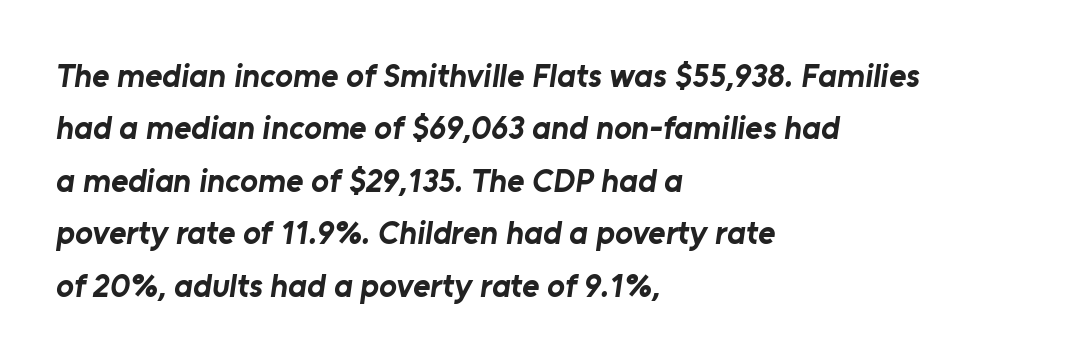
The image shows 33 px bold sans-serif type; set left-aligned, normal line spacing (1.59x), normal letter spacing, not underlined; low stroke contrast and a medium x-height.
